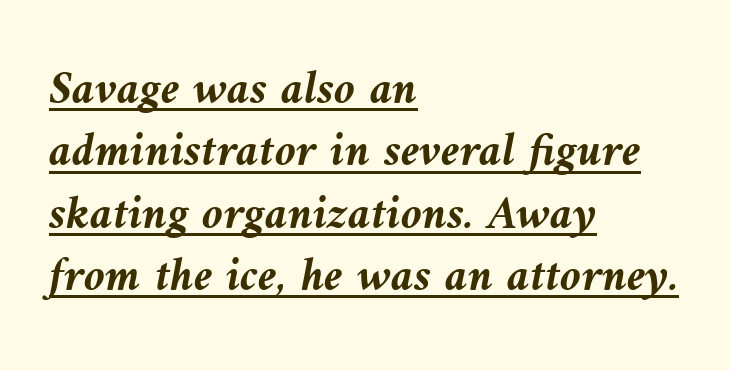
{"italic": "yes", "lean": "left", "slant_degrees": 10, "bold": "yes", "weight": "semibold", "width": "normal", "stroke_contrast": "medium", "x_height": "medium", "monospaced": "no", "underline": "yes", "align": "left", "line_spacing": "normal", "line_spacing_ratio": 1.3, "letter_spacing": "normal", "letter_spacing_em": 0.0, "glyph_px": 48}
